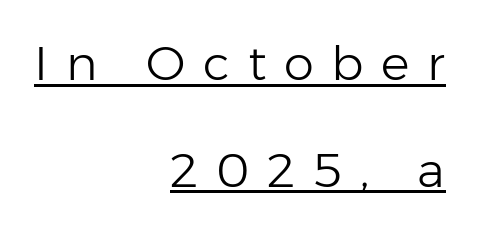
Q: Is the text bold? A: No.
Q: Is the text italic (slanted)? A: No, it is upright.
Q: Is the typeface a serif or a sans-serif typeface? A: Sans-serif.
Q: Is the text underlined? A: Yes.
Q: How is the paragraph aligned? A: Right-aligned.
Q: Is the spacing between letters normal or unusually wide? A: Unusually wide.
Q: Is the spacing between lines tight, normal or loose? A: Loose.
Q: Width (condensed, normal, or wide)? A: Normal.
Q: Stroke contrast? A: Low.
Q: x-height? A: Medium.
Q: Monospaced? A: No.
